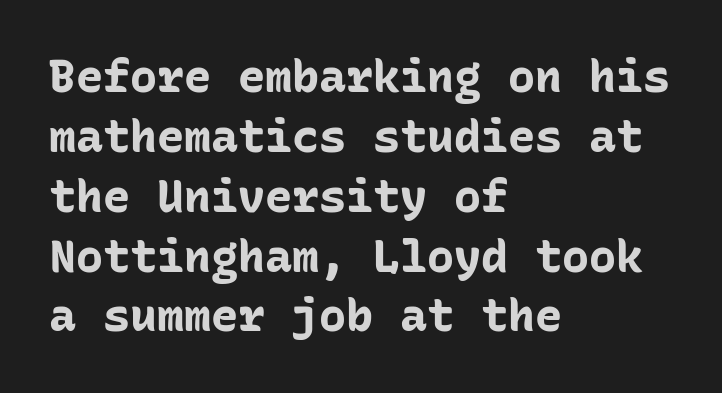
Q: Is the text bold? A: Yes.
Q: Is the text italic (slanted)? A: No, it is upright.
Q: Is the typeface a serif or a sans-serif typeface? A: Sans-serif.
Q: Is the text underlined? A: No.
Q: How is the paragraph aligned? A: Left-aligned.
Q: Is the spacing between letters normal or unusually wide? A: Normal.
Q: Is the spacing between lines tight, normal or loose? A: Normal.
Q: Width (condensed, normal, or wide)? A: Normal.
Q: Stroke contrast? A: Low.
Q: x-height? A: Medium.
Q: Monospaced? A: Yes.
